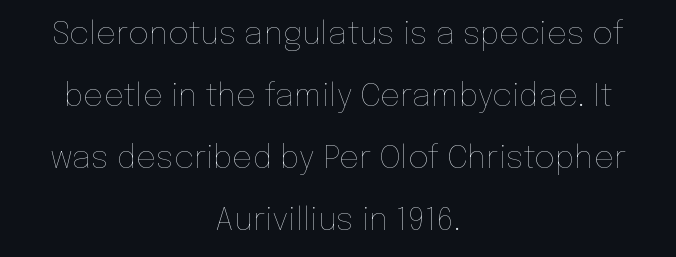
The image shows 32 px thin type, upright; set centered, loose line spacing (1.94x), normal letter spacing, not underlined; low stroke contrast and a medium x-height.
